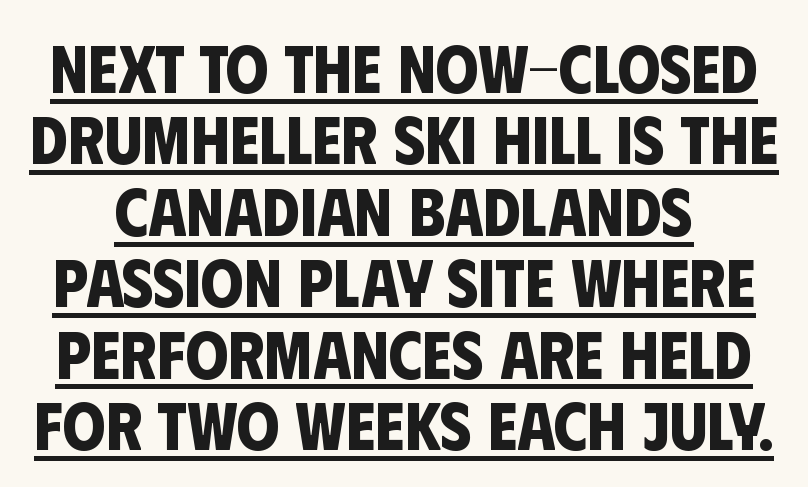
Looks like regular typesetting: each glyph gets only the width it needs. Check the space under the baseline: a stroke is drawn there. Rows of type sit shoulder to shoulder in the vertical direction. Words appear dense and cohesive because spacing is normal. The typeface chosen for these lines omits serifs.
